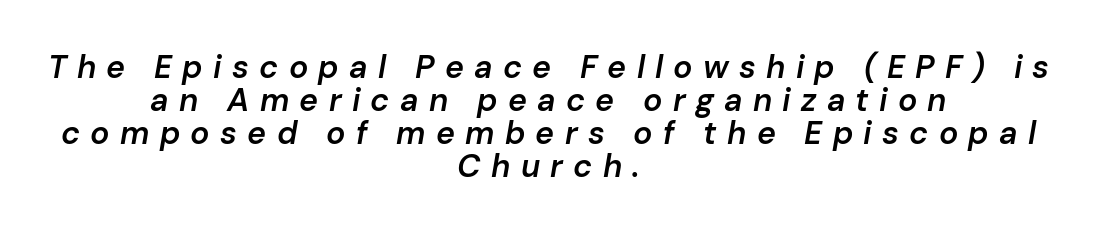
This rendering widens character spacing well past its baseline value. Neither beginnings nor endings align; midpoints do. The vertical gap from one line to the next is small. An italicized treatment has been applied to the whole sample. Students, this is semibold: more ink than regular, less than bold. Spacing verdict: proportional, widths tailored to each character.
